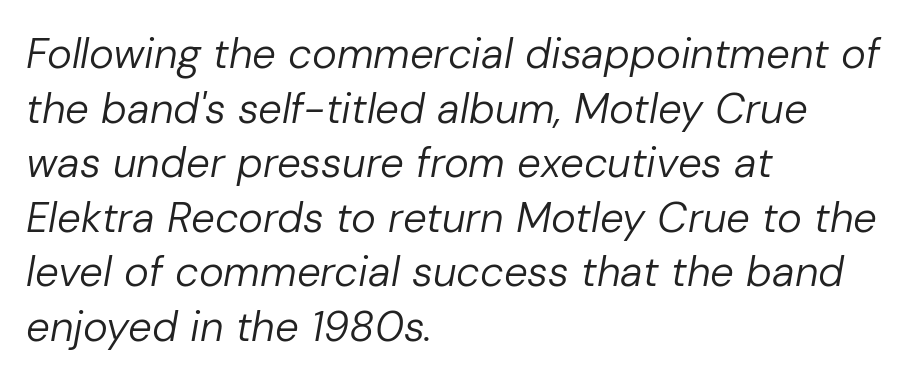
An italicized treatment has been applied to the whole sample. The passage shown stacks its lines at a standard gap. Here the glyphs are tracked normally, forming tight word shapes. Reading down the block, your eye returns to a fixed left position each line.
